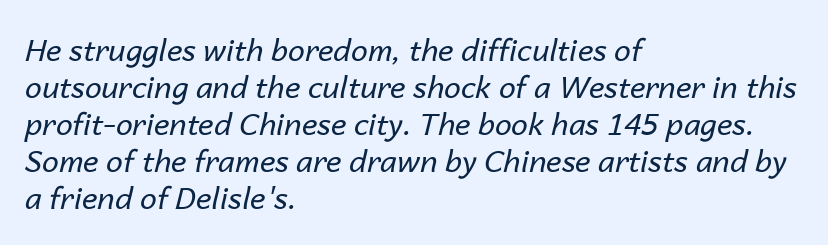
Q: Is the text bold? A: No.
Q: Is the text italic (slanted)? A: Yes, it leans right by about 14 degrees.
Q: Is the text underlined? A: No.
Q: How is the paragraph aligned? A: Left-aligned.
Q: Is the spacing between letters normal or unusually wide? A: Normal.
Q: Width (condensed, normal, or wide)? A: Normal.
Q: Stroke contrast? A: Low.
Q: x-height? A: Medium.
Q: Monospaced? A: No.
